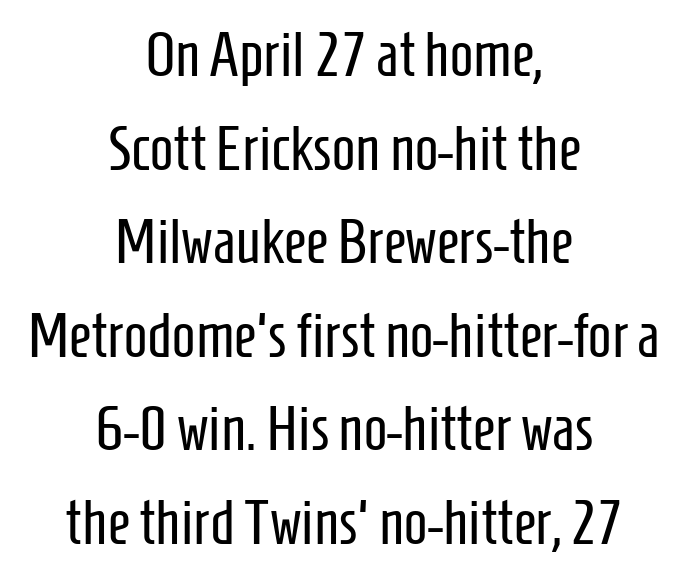
Q: Is the text bold? A: No.
Q: Is the text italic (slanted)? A: No, it is upright.
Q: Is the typeface a serif or a sans-serif typeface? A: Sans-serif.
Q: Is the text underlined? A: No.
Q: How is the paragraph aligned? A: Centered.
Q: Is the spacing between letters normal or unusually wide? A: Normal.
Q: Is the spacing between lines tight, normal or loose? A: Normal.
Q: Width (condensed, normal, or wide)? A: Condensed.
Q: Stroke contrast? A: Low.
Q: x-height? A: Medium.
Q: Monospaced? A: No.
